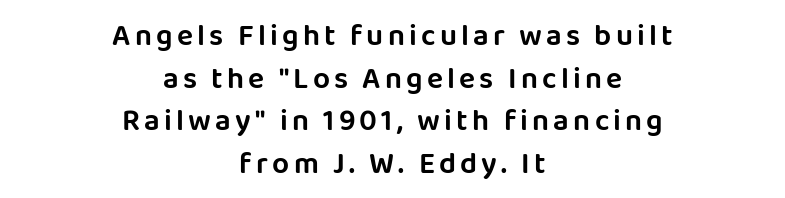
Q: Is the text italic (slanted)? A: No, it is upright.
Q: Is the typeface a serif or a sans-serif typeface? A: Sans-serif.
Q: Is the text underlined? A: No.
Q: How is the paragraph aligned? A: Centered.
Q: Is the spacing between lines tight, normal or loose? A: Normal.
Q: Width (condensed, normal, or wide)? A: Normal.
Q: Stroke contrast? A: Low.
Q: x-height? A: Large.
Q: Monospaced? A: No.
